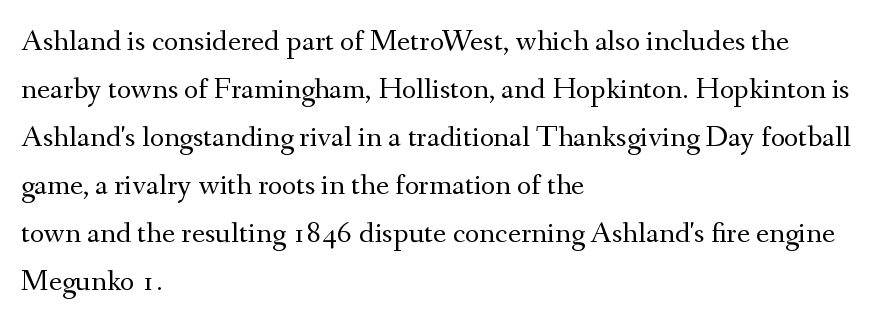
{"serif": "yes", "italic": "no", "bold": "no", "weight": "regular", "width": "normal", "stroke_contrast": "medium", "x_height": "small", "monospaced": "no", "underline": "no", "align": "left", "line_spacing": "normal", "line_spacing_ratio": 1.55, "letter_spacing": "normal", "letter_spacing_em": 0.0, "glyph_px": 31}
